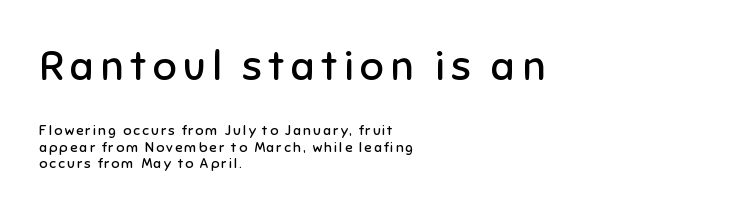
Q: Is the text bold? A: No.
Q: Is the text italic (slanted)? A: No, it is upright.
Q: Is the typeface a serif or a sans-serif typeface? A: Sans-serif.
Q: Is the text underlined? A: No.
Q: How is the paragraph aligned? A: Left-aligned.
Q: Which block of text is set in a larger size, the first (top) or the second (bottom)? A: The first (top) one.
Q: Width (condensed, normal, or wide)? A: Normal.
Q: Stroke contrast? A: Low.
Q: x-height? A: Medium.
Q: Monospaced? A: No.
